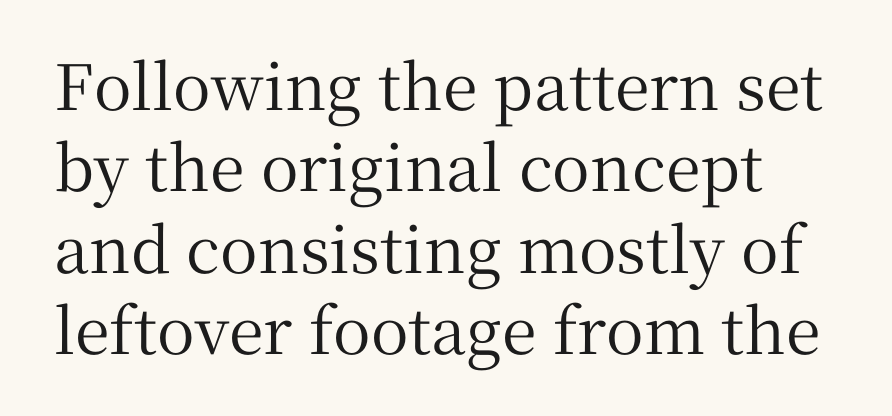
Q: Is the text italic (slanted)? A: No, it is upright.
Q: Is the typeface a serif or a sans-serif typeface? A: Serif.
Q: Is the text underlined? A: No.
Q: Is the spacing between letters normal or unusually wide? A: Normal.
Q: Is the spacing between lines tight, normal or loose? A: Normal.
Q: Width (condensed, normal, or wide)? A: Normal.
Q: Stroke contrast? A: Medium.
Q: x-height? A: Medium.
Q: Monospaced? A: No.
